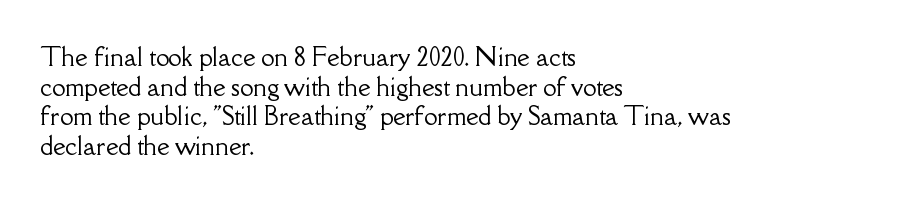
The image shows 24 px text type, upright; set left-aligned, line spacing 1.23x, normal letter spacing, not underlined.
